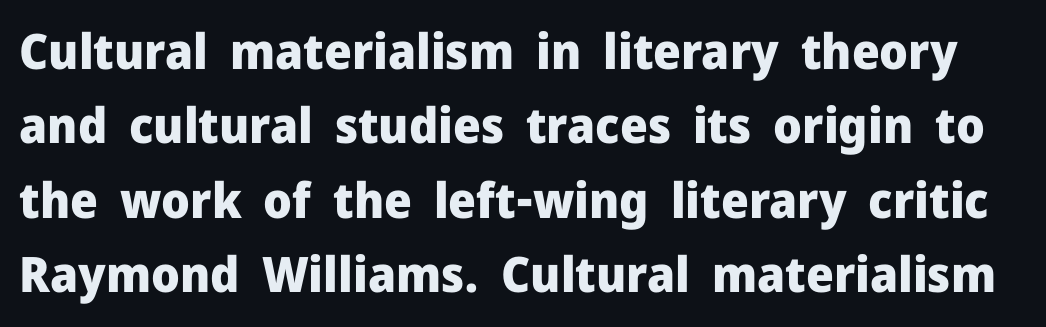
Q: Is the text bold? A: Yes.
Q: Is the text italic (slanted)? A: No, it is upright.
Q: Is the typeface a serif or a sans-serif typeface? A: Sans-serif.
Q: Is the text underlined? A: No.
Q: Is the spacing between letters normal or unusually wide? A: Normal.
Q: Is the spacing between lines tight, normal or loose? A: Normal.
Q: Width (condensed, normal, or wide)? A: Normal.
Q: Stroke contrast? A: Low.
Q: x-height? A: Medium.
Q: Monospaced? A: No.
